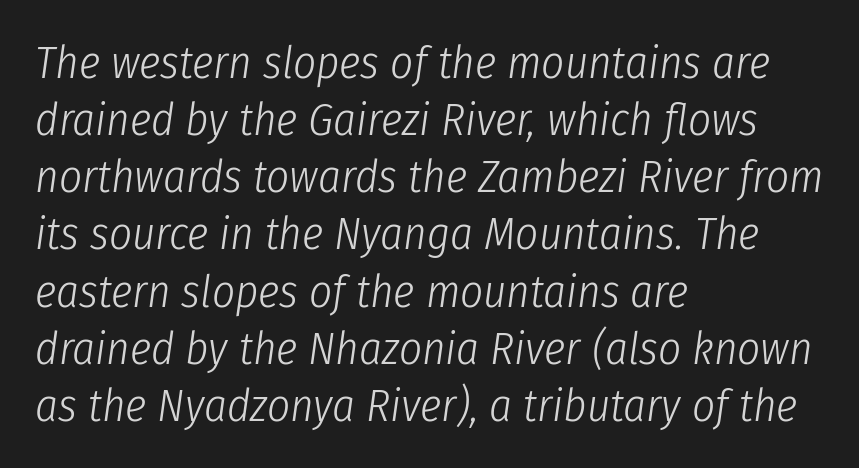
Q: Is the text bold? A: No.
Q: Is the text italic (slanted)? A: Yes, it leans right by about 8 degrees.
Q: Is the text underlined? A: No.
Q: How is the paragraph aligned? A: Left-aligned.
Q: Is the spacing between letters normal or unusually wide? A: Normal.
Q: Is the spacing between lines tight, normal or loose? A: Normal.
Q: Width (condensed, normal, or wide)? A: Condensed.
Q: Stroke contrast? A: Low.
Q: x-height? A: Medium.
Q: Monospaced? A: No.
